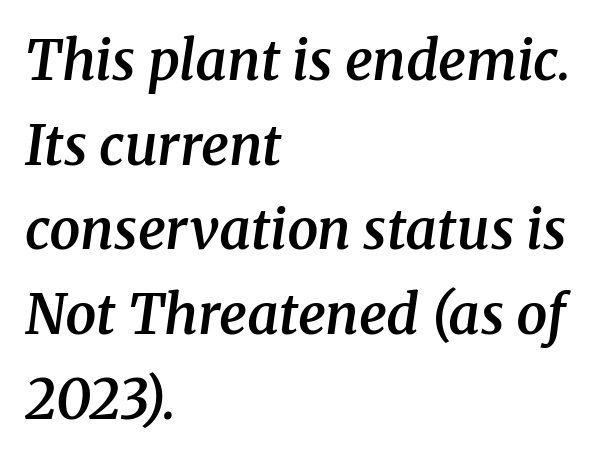
The passage shown is typeset with a serif family. An italicized treatment has been applied to the whole sample. Layout note: lines flush left. Whoever set this chose a conventional vertical rhythm.
